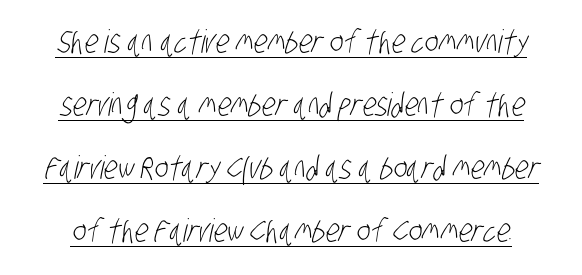
One glance says open: line gaps are wider than usual. The face used here is proportionally spaced, like ordinary book or web type. What kind of face is this? One without serifs — a sans. Beneath each row of characters lies a ruled line.
